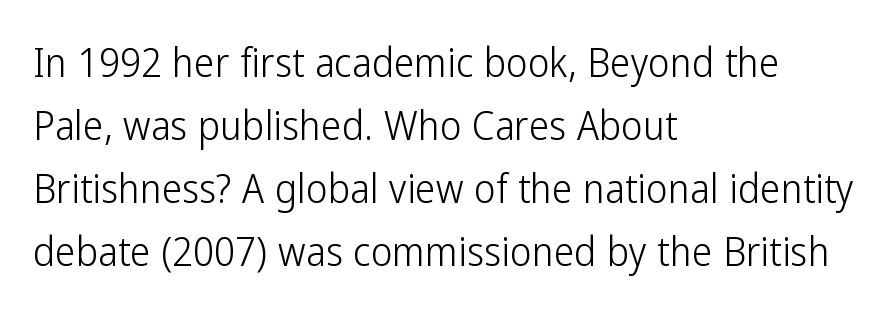
{"serif": "no", "italic": "no", "bold": "no", "weight": "light", "width": "condensed", "stroke_contrast": "low", "x_height": "medium", "monospaced": "no", "underline": "no", "align": "left", "line_spacing": "normal", "line_spacing_ratio": 1.54, "letter_spacing": "normal", "letter_spacing_em": 0.0, "glyph_px": 41}
